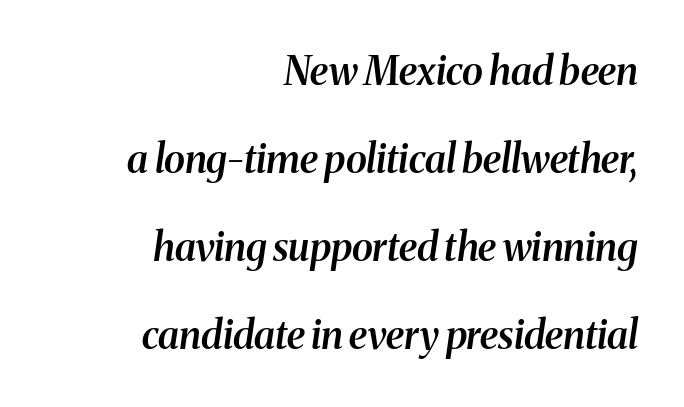
The image shows 39 px semibold serif type, italic (leaning right); set right-aligned, loose line spacing (2.26x), normal letter spacing, not underlined; medium stroke contrast and a medium x-height.
